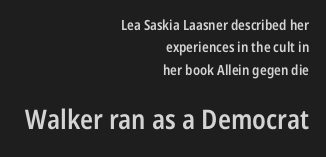
The image shows 27 px text type, upright; set right-aligned, normal line spacing (1.59x), normal letter spacing, not underlined; the second (bottom) block is 1.93x larger.
